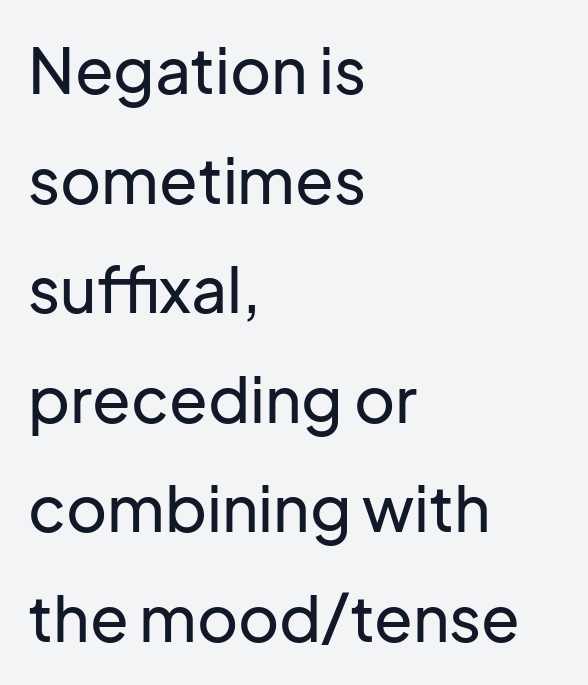
The image shows 63 px sans-serif type, upright; set left-aligned, line spacing 1.74x, normal letter spacing, not underlined; low stroke contrast and a medium x-height.
